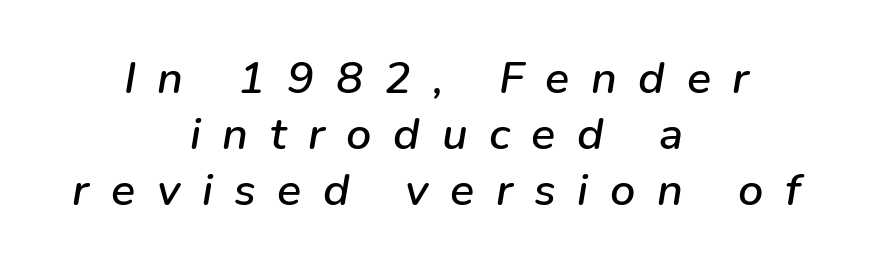
Q: Is the text italic (slanted)? A: Yes, it leans right by about 9 degrees.
Q: Is the text underlined? A: No.
Q: How is the paragraph aligned? A: Centered.
Q: Is the spacing between letters normal or unusually wide? A: Unusually wide.
Q: Is the spacing between lines tight, normal or loose? A: Normal.
Q: Width (condensed, normal, or wide)? A: Normal.
Q: Stroke contrast? A: Low.
Q: x-height? A: Medium.
Q: Monospaced? A: No.
